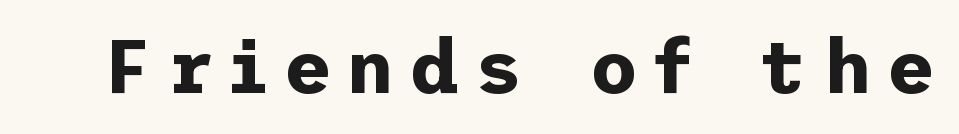
Q: Is the text bold? A: Yes.
Q: Is the text italic (slanted)? A: No, it is upright.
Q: Is the typeface a serif or a sans-serif typeface? A: Sans-serif.
Q: Is the text underlined? A: No.
Q: Is the spacing between letters normal or unusually wide? A: Unusually wide.
Q: Width (condensed, normal, or wide)? A: Normal.
Q: Stroke contrast? A: Low.
Q: x-height? A: Medium.
